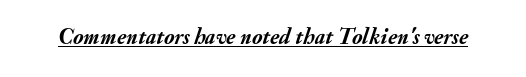
Q: Is the text bold? A: Yes.
Q: Is the text italic (slanted)? A: Yes, it leans right by about 20 degrees.
Q: Is the text underlined? A: Yes.
Q: Is the spacing between letters normal or unusually wide? A: Normal.
